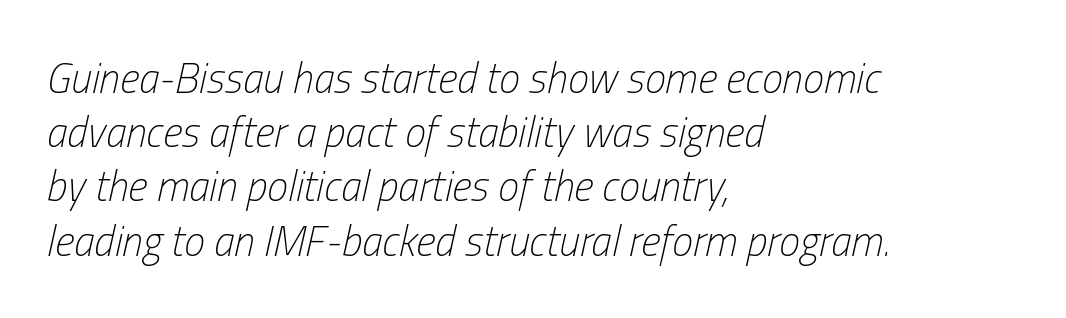
{"italic": "yes", "lean": "right", "slant_degrees": 13, "bold": "no", "weight": "light", "width": "condensed", "stroke_contrast": "low", "x_height": "medium", "monospaced": "no", "underline": "no", "align": "left", "line_spacing": "normal", "line_spacing_ratio": 1.29, "letter_spacing": "normal", "letter_spacing_em": 0.0, "glyph_px": 42}
